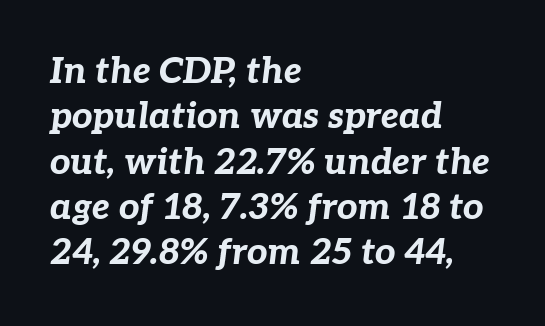
Q: Is the text bold? A: Yes.
Q: Is the text italic (slanted)? A: Yes, it leans right by about 7 degrees.
Q: Is the text underlined? A: No.
Q: How is the paragraph aligned? A: Left-aligned.
Q: Is the spacing between letters normal or unusually wide? A: Normal.
Q: Is the spacing between lines tight, normal or loose? A: Normal.
Q: Width (condensed, normal, or wide)? A: Normal.
Q: Stroke contrast? A: Low.
Q: x-height? A: Medium.
Q: Monospaced? A: No.
